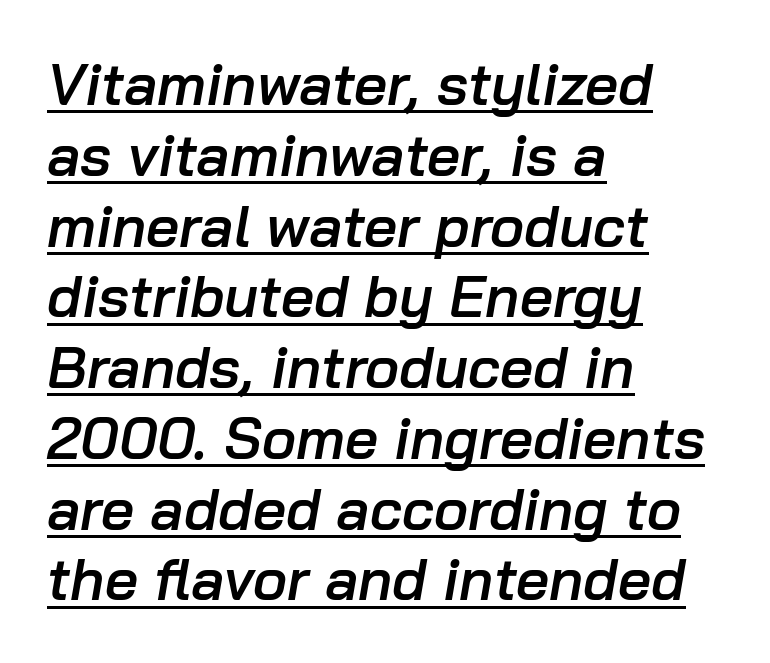
Caption: standard tracking, unaltered. Looks like regular typesetting: each glyph gets only the width it needs. The lettering tilts uniformly, giving the passage an italic look. Caption: multi-line text, flush left, ragged right. The string is rendered with underlining switched on.
